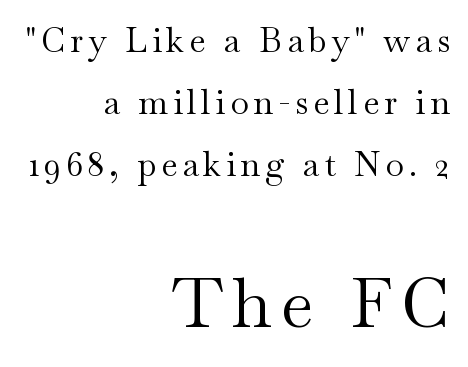
{"serif": "yes", "italic": "no", "bold": "no", "weight": "regular", "width": "wide", "stroke_contrast": "medium", "x_height": "small", "monospaced": "no", "underline": "no", "align": "right", "line_spacing_ratio": 1.83, "larger_block": "second", "size_ratio": 2.0, "glyph_px": 68}
